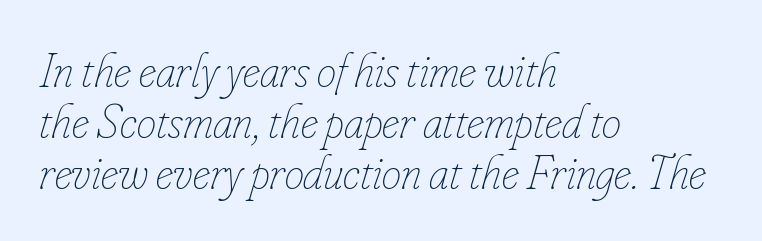
Q: Is the text bold? A: No.
Q: Is the text italic (slanted)? A: Yes, it leans right by about 16 degrees.
Q: Is the text underlined? A: No.
Q: How is the paragraph aligned? A: Left-aligned.
Q: Is the spacing between letters normal or unusually wide? A: Normal.
Q: Is the spacing between lines tight, normal or loose? A: Tight.
Q: Width (condensed, normal, or wide)? A: Condensed.
Q: Stroke contrast? A: Low.
Q: x-height? A: Small.
Q: Monospaced? A: No.
